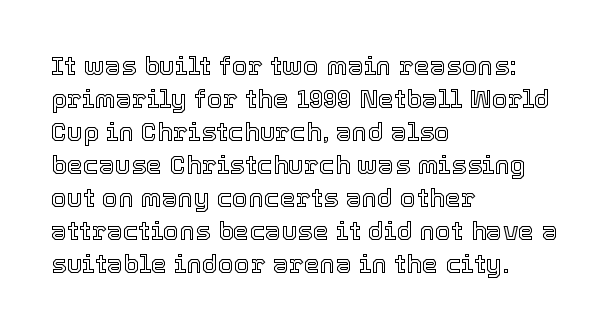
Q: Is the text italic (slanted)? A: No, it is upright.
Q: Is the text underlined? A: No.
Q: How is the paragraph aligned? A: Left-aligned.
Q: Is the spacing between letters normal or unusually wide? A: Normal.
Q: Is the spacing between lines tight, normal or loose? A: Normal.
